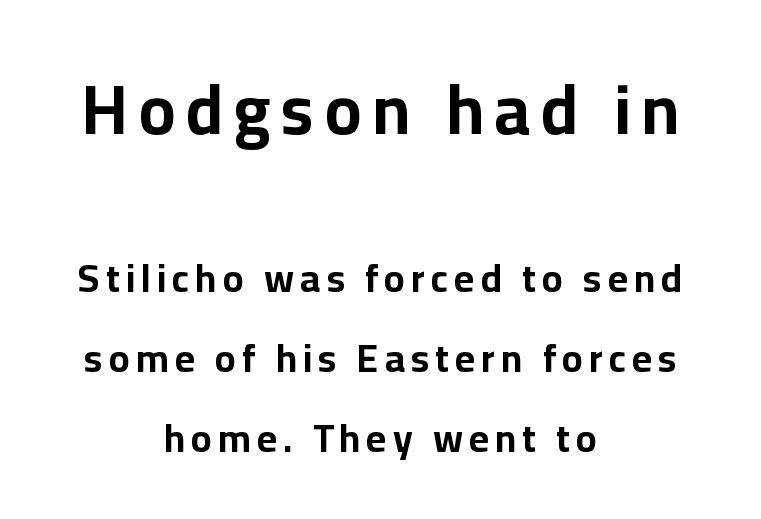
Q: Is the text bold? A: Yes.
Q: Is the text italic (slanted)? A: No, it is upright.
Q: Is the typeface a serif or a sans-serif typeface? A: Sans-serif.
Q: Is the text underlined? A: No.
Q: How is the paragraph aligned? A: Centered.
Q: Is the spacing between lines tight, normal or loose? A: Loose.
Q: Which block of text is set in a larger size, the first (top) or the second (bottom)? A: The first (top) one.
Q: Width (condensed, normal, or wide)? A: Normal.
Q: Stroke contrast? A: Low.
Q: x-height? A: Medium.
Q: Monospaced? A: No.
